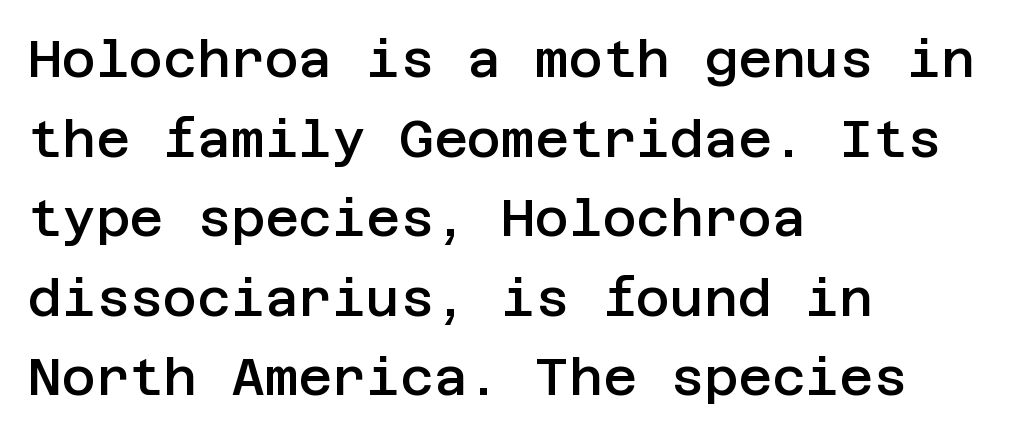
Observe the absence of serifs on each vertical stroke in this sample. Decoration check: the copy has no underline. Characters follow at the spacing the type designer built in. Line spacing here is normal. Leftover space on each line is placed entirely after the last word. Notice the strokes are somewhat thickened but not fully heavy: this is a semibold.
